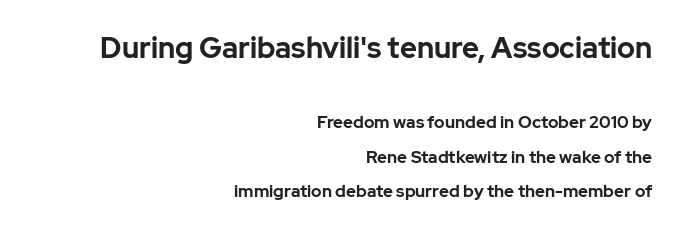
The passage shown is typed in a proportional face where columns would drift. Notice how the passage keeps a crisp vertical edge on the right only. On the weight axis this lands at bold, roughly 700. The rendering shrinks the type as you move from the upper chunk to the lower. One glance says open: line gaps are wider than usual.
